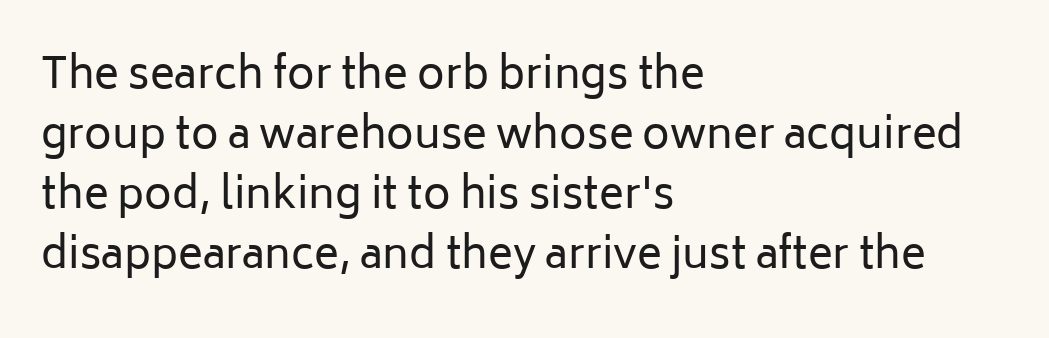
The image shows 42 px regular-weight sans-serif type, upright; set left-aligned, normal line spacing (1.43x), normal letter spacing, not underlined; low stroke contrast and a medium x-height.
